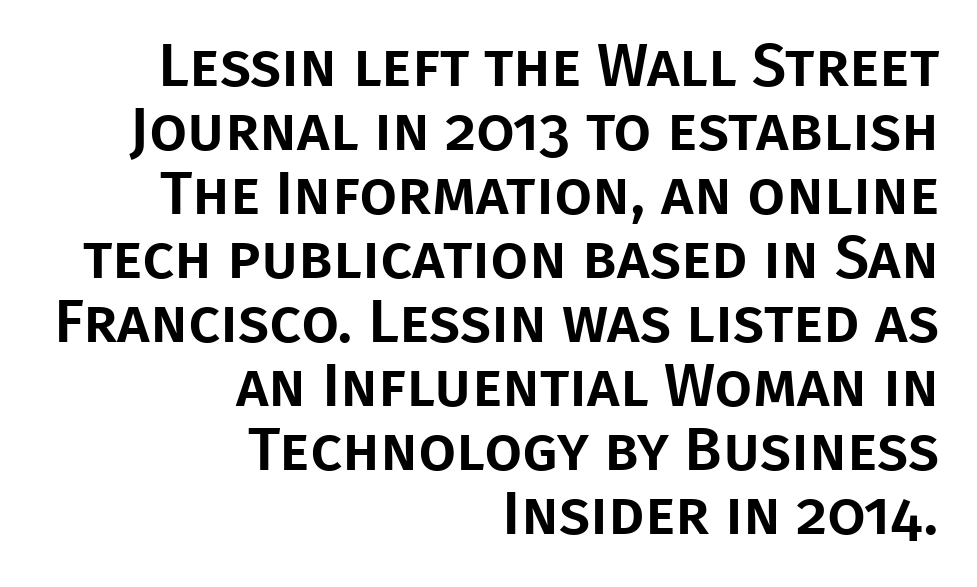
{"serif": "no", "italic": "no", "width": "normal", "stroke_contrast": "low", "x_height": "large", "monospaced": "no", "underline": "no", "align": "right", "line_spacing": "tight", "line_spacing_ratio": 1.05, "letter_spacing": "normal", "letter_spacing_em": 0.0, "glyph_px": 61}
